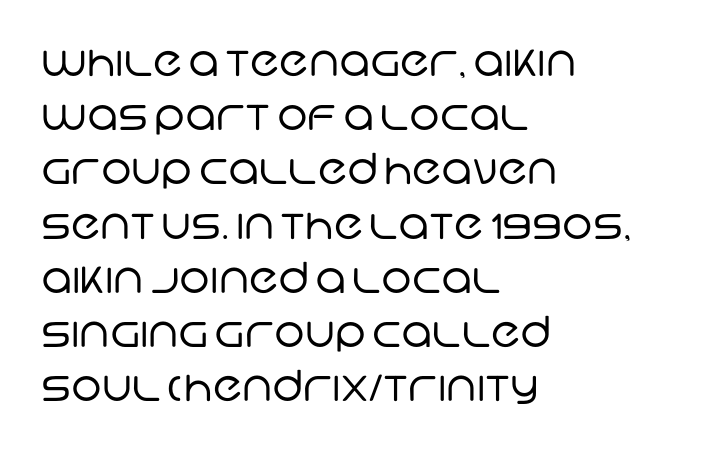
{"serif": "no", "bold": "no", "weight": "regular", "width": "normal", "stroke_contrast": "low", "x_height": "large", "monospaced": "no", "underline": "no", "align": "left", "line_spacing": "normal", "line_spacing_ratio": 1.26, "letter_spacing": "normal", "letter_spacing_em": 0.0, "glyph_px": 43}
